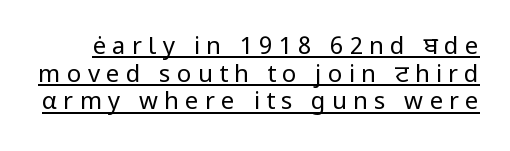
Whoever set this chose condensed vertical rhythm over breathing room. The face used here appears with an underline applied. Tracking here is generous; glyphs stand well apart from one another. Is this a heavy cut? Hardly; it is regular or lighter. The lettering stays uniformly vertical, giving the passage a roman look.
